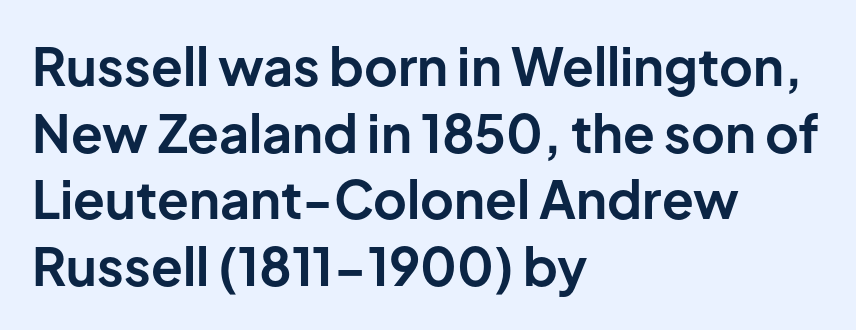
The image shows 52 px bold sans-serif type, upright; set left-aligned, normal line spacing (1.28x), normal letter spacing, not underlined; low stroke contrast and a medium x-height.
